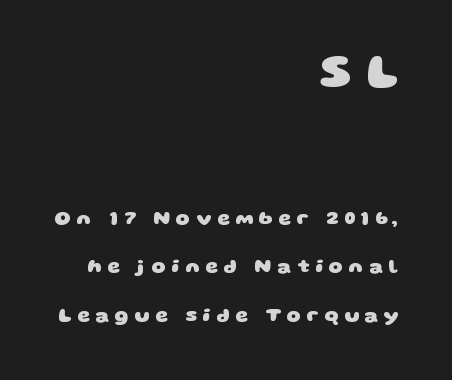
{"serif": "no", "bold": "yes", "weight": "heavy", "width": "wide", "stroke_contrast": "low", "x_height": "large", "monospaced": "no", "underline": "no", "align": "right", "line_spacing": "loose", "line_spacing_ratio": 2.41, "letter_spacing": "wide", "letter_spacing_em": 0.28, "larger_block": "first", "size_ratio": 2.45, "glyph_px": 49}
